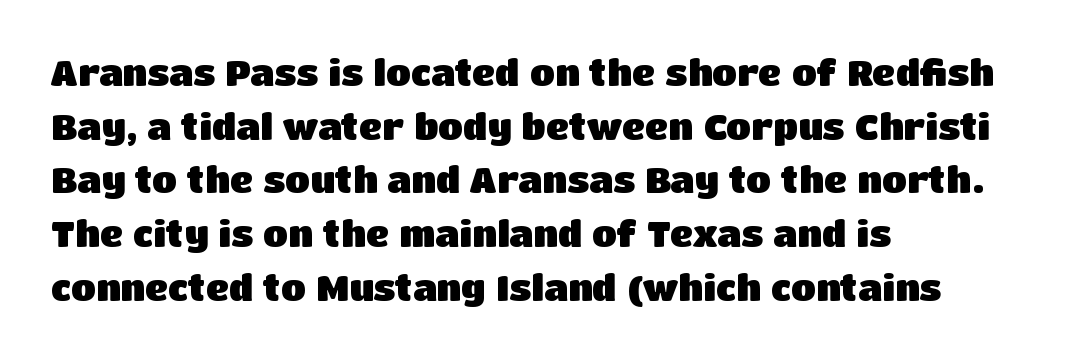
{"serif": "no", "italic": "no", "bold": "yes", "weight": "heavy", "width": "normal", "stroke_contrast": "low", "x_height": "large", "monospaced": "no", "underline": "no", "align": "left", "line_spacing": "normal", "line_spacing_ratio": 1.49, "letter_spacing": "normal", "letter_spacing_em": 0.0, "glyph_px": 36}
